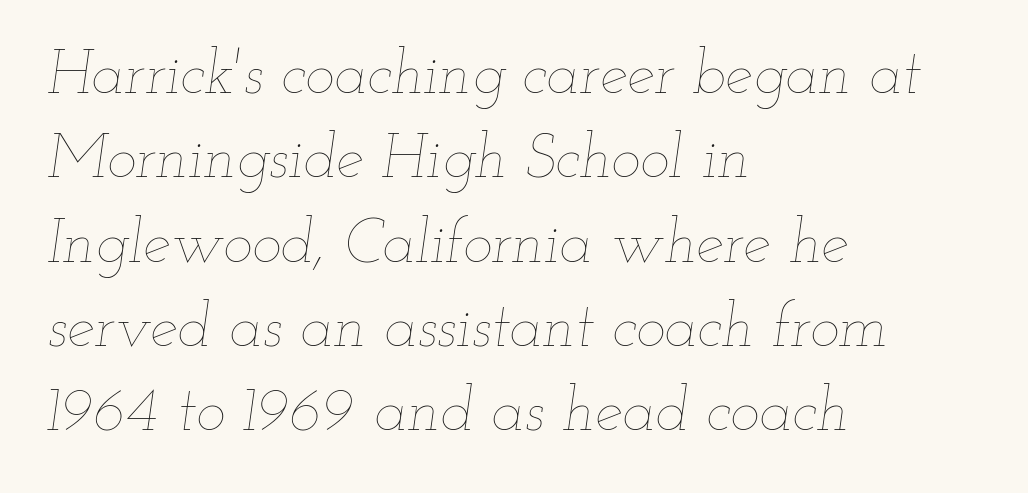
{"italic": "yes", "lean": "right", "slant_degrees": 12, "bold": "no", "weight": "thin", "width": "wide", "stroke_contrast": "low", "x_height": "small", "monospaced": "no", "underline": "no", "align": "left", "line_spacing": "normal", "line_spacing_ratio": 1.36, "letter_spacing": "normal", "letter_spacing_em": 0.0, "glyph_px": 62}
